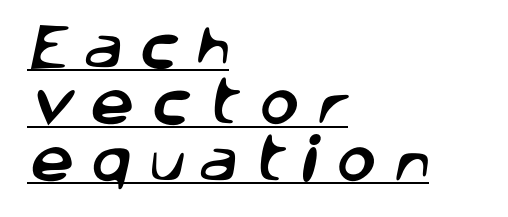
{"serif": "no", "width": "normal", "stroke_contrast": "low", "x_height": "large", "monospaced": "no", "underline": "yes", "align": "left", "line_spacing": "tight", "line_spacing_ratio": 1.15, "letter_spacing": "wide", "letter_spacing_em": 0.31, "glyph_px": 49}
